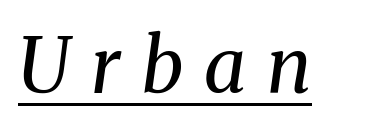
{"serif": "yes", "italic": "yes", "lean": "right", "slant_degrees": 8, "bold": "no", "weight": "regular", "width": "normal", "stroke_contrast": "medium", "x_height": "medium", "monospaced": "no", "underline": "yes", "letter_spacing": "wide", "letter_spacing_em": 0.28, "glyph_px": 76}
